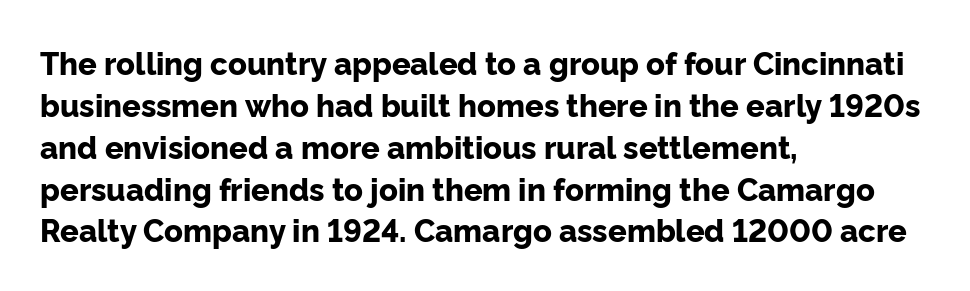
{"serif": "no", "italic": "no", "bold": "yes", "weight": "bold", "width": "normal", "stroke_contrast": "low", "x_height": "medium", "monospaced": "no", "underline": "no", "align": "left", "line_spacing": "normal", "line_spacing_ratio": 1.35, "letter_spacing": "normal", "letter_spacing_em": 0.0, "glyph_px": 31}
